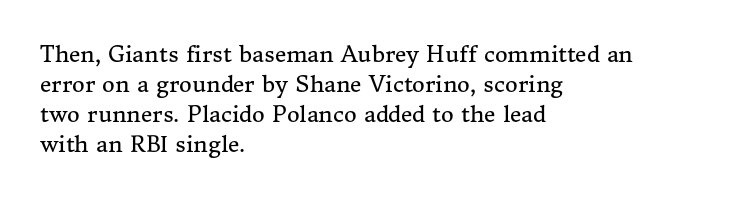
{"italic": "no", "bold": "no", "underline": "no", "align": "left", "line_spacing": "normal", "line_spacing_ratio": 1.36, "letter_spacing": "normal", "letter_spacing_em": 0.0, "glyph_px": 22}
